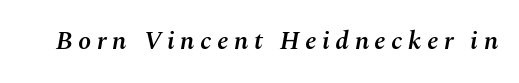
{"italic": "yes", "lean": "right", "slant_degrees": 10, "bold": "semi", "underline": "no", "letter_spacing": "wide", "letter_spacing_em": 0.21, "glyph_px": 26}
